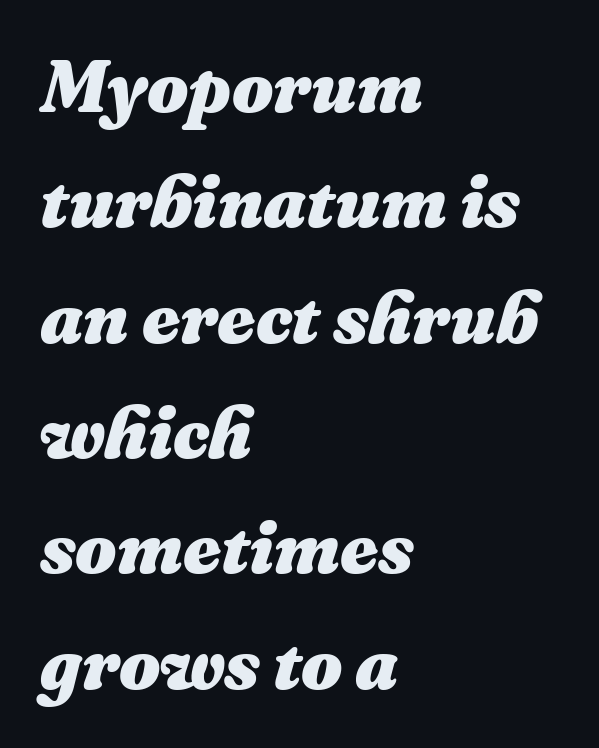
The image shows 73 px heavy type, italic (leaning right); set left-aligned, normal line spacing (1.58x), normal letter spacing, not underlined; medium stroke contrast and a medium x-height.
